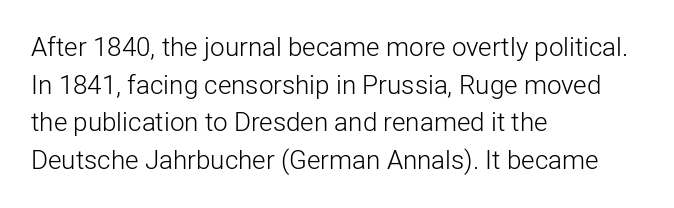
Q: Is the text bold? A: No.
Q: Is the text italic (slanted)? A: No, it is upright.
Q: Is the text underlined? A: No.
Q: How is the paragraph aligned? A: Left-aligned.
Q: Is the spacing between letters normal or unusually wide? A: Normal.
Q: Is the spacing between lines tight, normal or loose? A: Normal.
